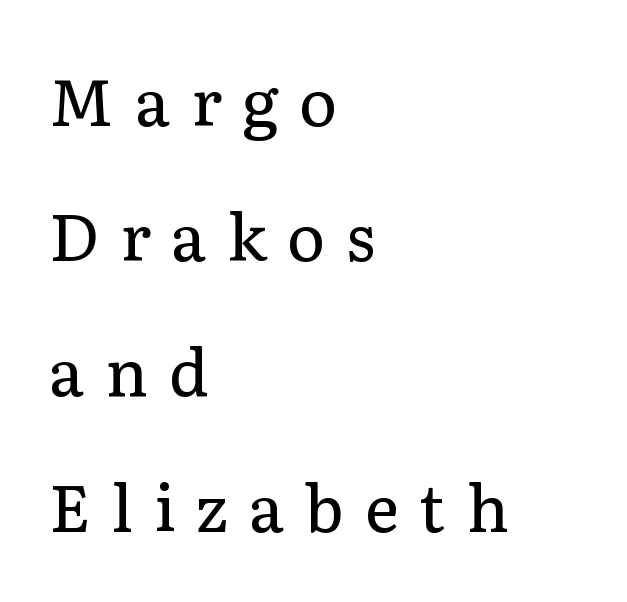
{"serif": "yes", "italic": "no", "bold": "no", "weight": "regular", "width": "normal", "stroke_contrast": "low", "x_height": "medium", "monospaced": "no", "underline": "no", "align": "left", "line_spacing": "loose", "line_spacing_ratio": 2.08, "letter_spacing": "wide", "letter_spacing_em": 0.32, "glyph_px": 65}
